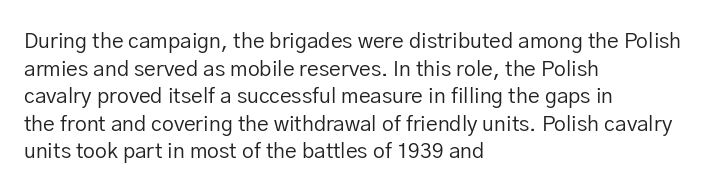
Q: Is the text bold? A: No.
Q: Is the text italic (slanted)? A: No, it is upright.
Q: Is the text underlined? A: No.
Q: How is the paragraph aligned? A: Left-aligned.
Q: Is the spacing between letters normal or unusually wide? A: Normal.
Q: Is the spacing between lines tight, normal or loose? A: Normal.
